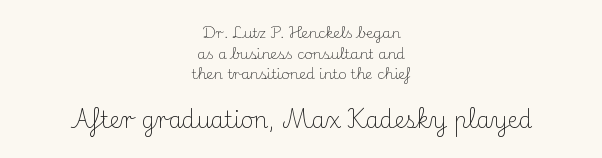
{"italic": "no", "bold": "no", "underline": "no", "align": "center", "line_spacing": "normal", "line_spacing_ratio": 1.47, "letter_spacing": "normal", "letter_spacing_em": 0.0, "larger_block": "second", "size_ratio": 1.57, "glyph_px": 22}
